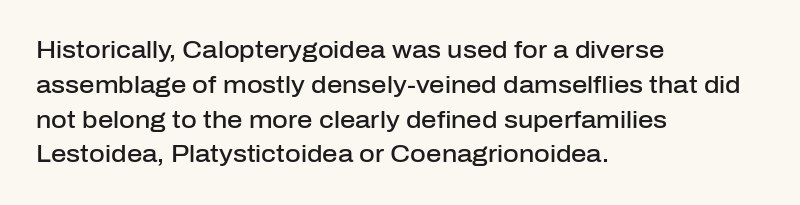
Q: Is the text bold? A: Semi-bold.
Q: Is the text italic (slanted)? A: No, it is upright.
Q: Is the text underlined? A: No.
Q: How is the paragraph aligned? A: Left-aligned.
Q: Is the spacing between letters normal or unusually wide? A: Normal.
Q: Is the spacing between lines tight, normal or loose? A: Normal.
